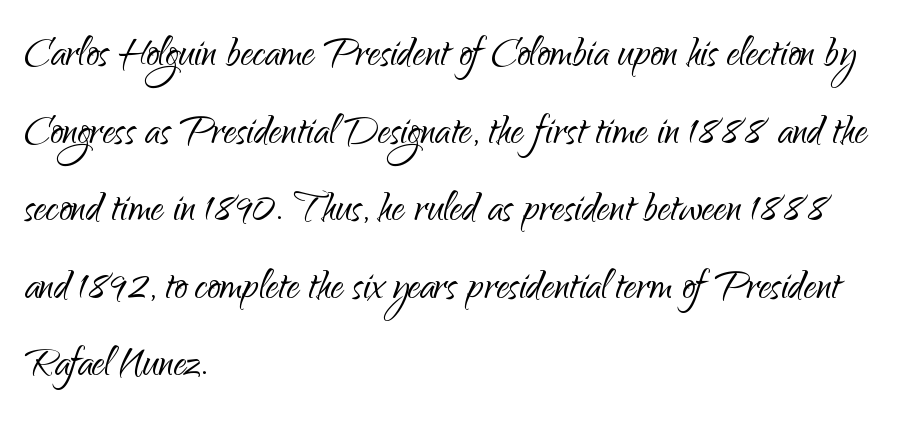
Q: Is the text bold? A: No.
Q: Is the text italic (slanted)? A: Yes.
Q: Is the typeface a serif or a sans-serif typeface? A: Sans-serif.
Q: Is the text underlined? A: No.
Q: How is the paragraph aligned? A: Left-aligned.
Q: Is the spacing between letters normal or unusually wide? A: Normal.
Q: Is the spacing between lines tight, normal or loose? A: Normal.
Q: Width (condensed, normal, or wide)? A: Normal.
Q: Stroke contrast? A: Low.
Q: x-height? A: Small.
Q: Monospaced? A: No.
